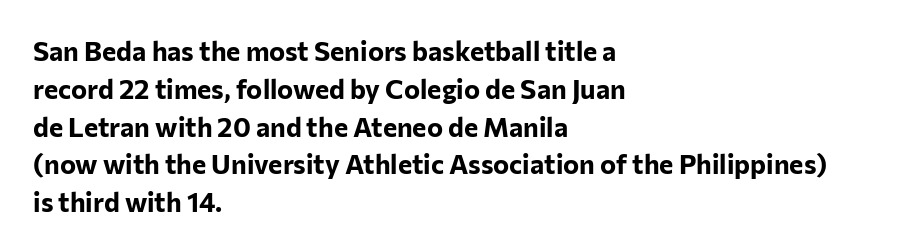
Q: Is the text bold? A: Yes.
Q: Is the text italic (slanted)? A: No, it is upright.
Q: Is the text underlined? A: No.
Q: How is the paragraph aligned? A: Left-aligned.
Q: Is the spacing between letters normal or unusually wide? A: Normal.
Q: Is the spacing between lines tight, normal or loose? A: Normal.
